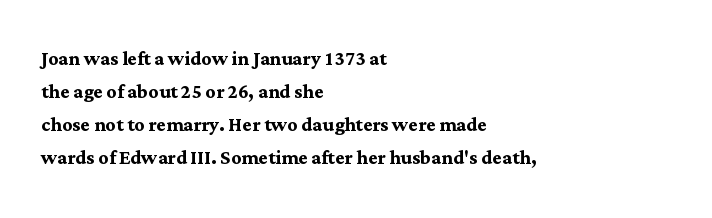
A full-strength bold gives these letters their thick strokes. The gaps between neighbouring characters are ordinary and unremarkable. The lines sit at an ordinary, default distance from one another. Descender tails drop into unmarked territory.
